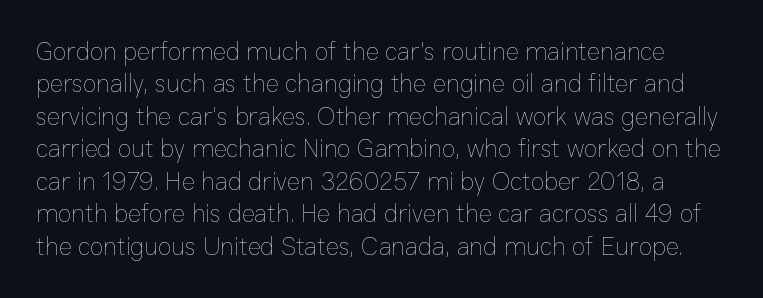
{"italic": "no", "bold": "no", "underline": "no", "line_spacing": "normal", "line_spacing_ratio": 1.3, "letter_spacing": "normal", "letter_spacing_em": 0.0, "glyph_px": 25}
